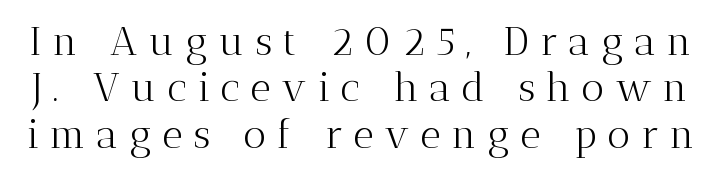
The image shows 40 px light serif type, upright; set line spacing 1.16x, unusually wide letter spacing (+0.27 em), not underlined; medium stroke contrast and a medium x-height.
